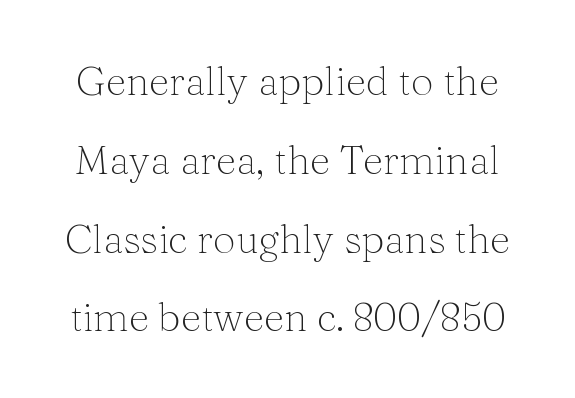
What stands out about the letter spacing? Nothing — it is the standard amount. Underline: absent. Leading: increased. These lines are rendered in a variable-pitch font.
